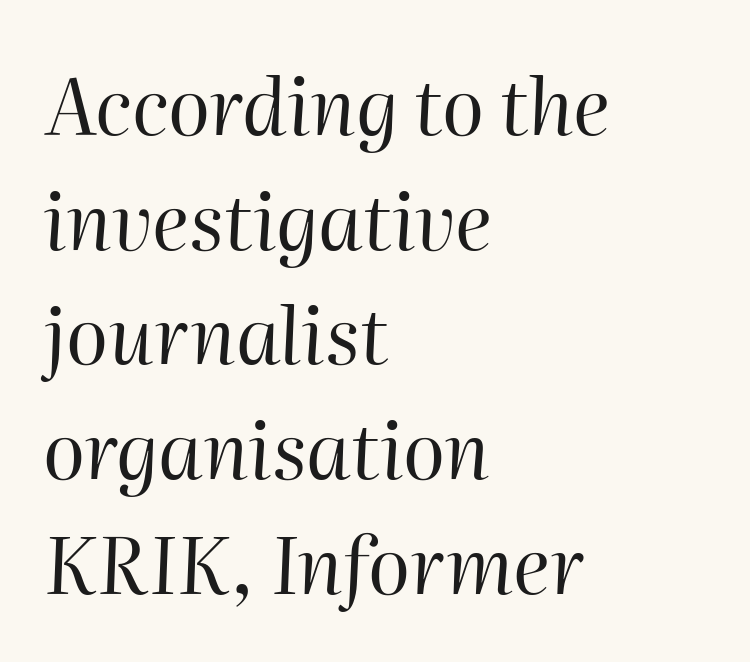
The image shows 78 px regular-weight type, italic (leaning right); set left-aligned, normal line spacing (1.47x), normal letter spacing, not underlined; high stroke contrast and a medium x-height.
